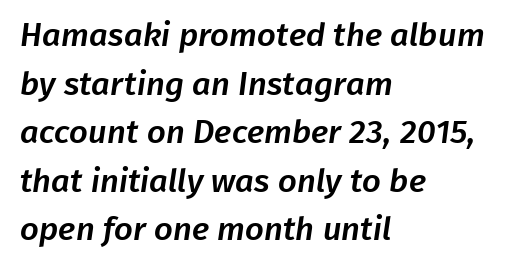
A normal amount of white space separates one row of letters from the next. The text was rendered using a sans face with plain stroke endings. The space directly below the letters is spotless. The rendering keeps characters at their native spacing. Typeset ragged right — the left edge is the straight one.
